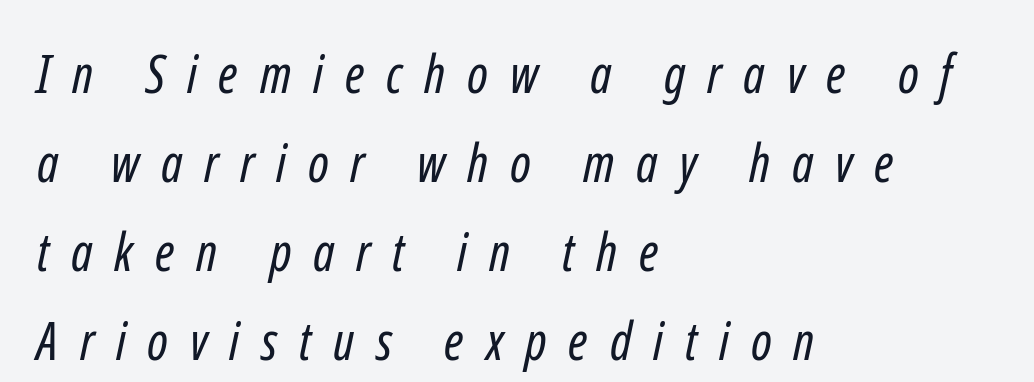
The designer went with a sans here, leaving each stem footless. Notice how the passage keeps a crisp vertical edge on the left only. Heft: none added — not bold. Do the characters align in a grid? No, the font is proportional. Quick note: underline off. Compared with typical body copy, the letter spacing here is much looser.
